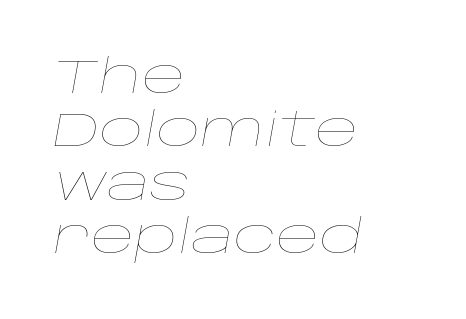
The tracking reads as untouched default to a designer's eye. Weight class: somewhere from thin through regular. The rendering anchors every line to the left-hand side. Varying glyph widths throughout — classic text-font behaviour. Vertically, the passage feels compressed, each row crowding the next. There's an unmistakable incline to the writing here.
